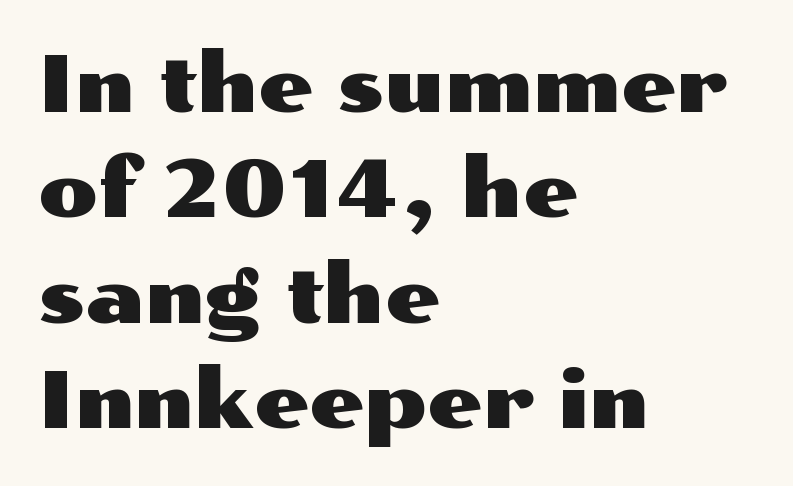
Students, note that the glyphs here touch the page at normal intervals. The letters stand upright; this is a roman face. The lines are quadded left. Quick note: interline space is typical.
